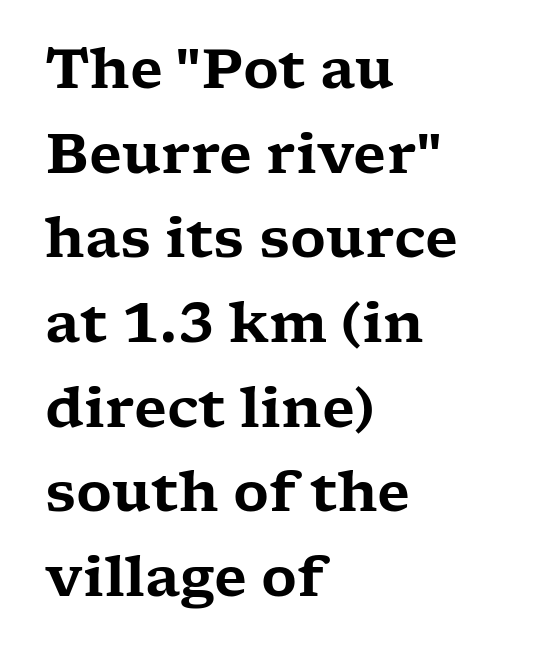
What kind of face is this? One with serifs. Unmarked baselines from the first word to the last. Is this a fixed-width face? No — the glyphs have proportional, varying widths. Interline gaps are of average width in this sample.
